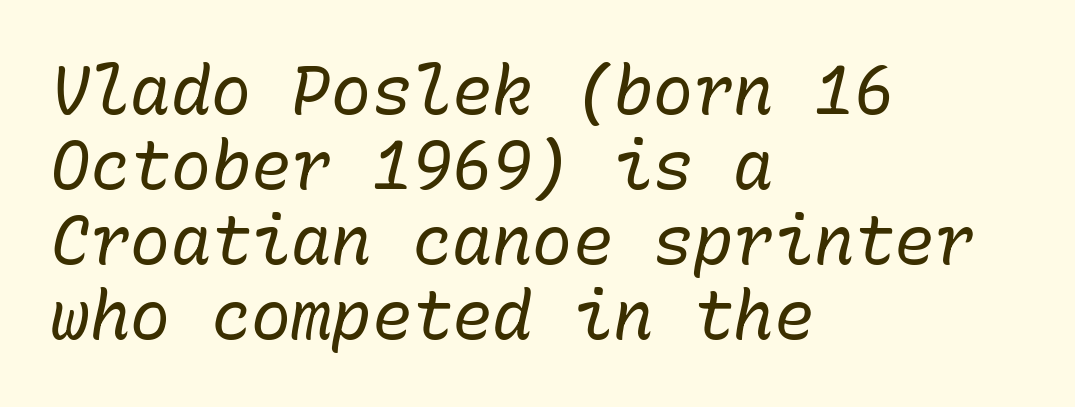
The image shows 67 px regular-weight type, italic (leaning right), monospaced; set left-aligned, tight line spacing (1.12x), normal letter spacing, not underlined; low stroke contrast and a medium x-height.
